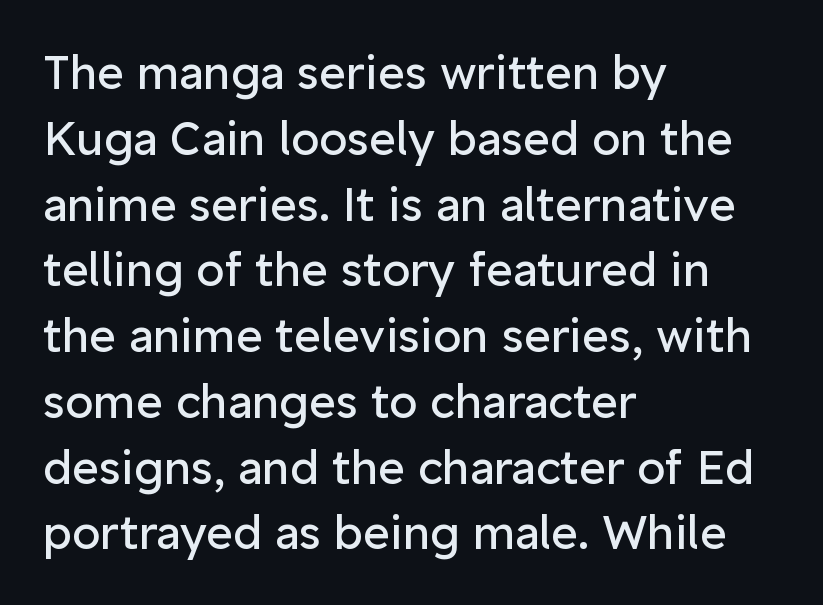
{"serif": "no", "italic": "no", "bold": "no", "weight": "regular", "width": "normal", "stroke_contrast": "low", "x_height": "medium", "monospaced": "no", "underline": "no", "align": "left", "line_spacing": "normal", "line_spacing_ratio": 1.43, "letter_spacing": "normal", "letter_spacing_em": 0.0, "glyph_px": 46}
